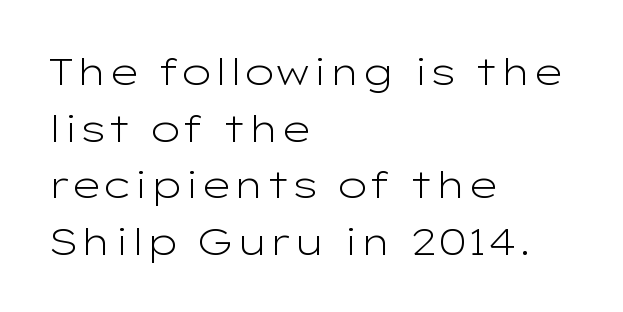
{"serif": "no", "italic": "no", "bold": "no", "weight": "light", "width": "wide", "stroke_contrast": "low", "x_height": "medium", "monospaced": "no", "underline": "no", "align": "left", "line_spacing": "normal", "line_spacing_ratio": 1.49, "letter_spacing": "normal", "letter_spacing_em": 0.0, "glyph_px": 38}
